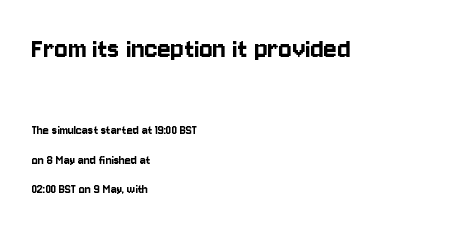
Teacher's note: observe the even left margin — that is flush-left alignment. This rendering employs a face without finishing strokes, i.e., a sans-serif. Two sizes are in play, and the larger belongs to the first block. This rendering features lettering with no underline. The face used here is rendered with its standard letterfit.
